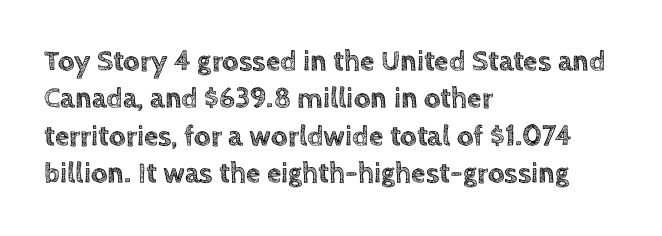
{"italic": "no", "width": "normal", "x_height": "large", "monospaced": "no", "underline": "no", "align": "left", "line_spacing": "normal", "line_spacing_ratio": 1.29, "letter_spacing": "normal", "letter_spacing_em": 0.0, "glyph_px": 29}
